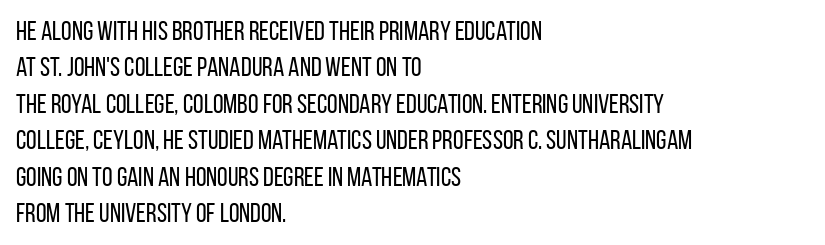
Q: Is the text bold? A: No.
Q: Is the text italic (slanted)? A: No, it is upright.
Q: Is the text underlined? A: No.
Q: How is the paragraph aligned? A: Left-aligned.
Q: Is the spacing between letters normal or unusually wide? A: Normal.
Q: Is the spacing between lines tight, normal or loose? A: Normal.
